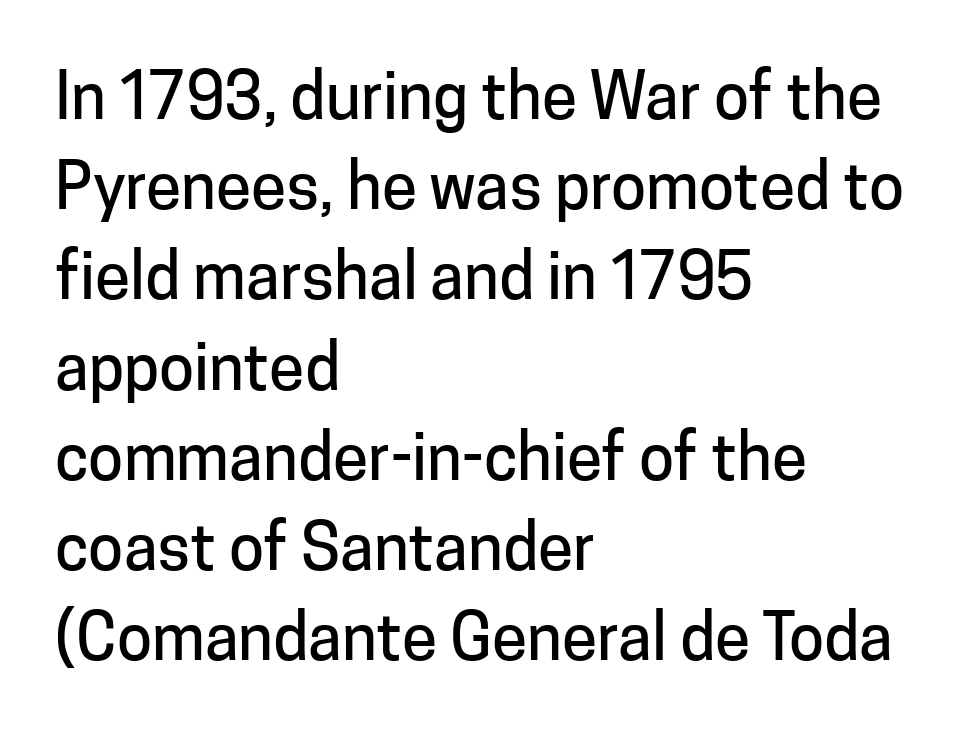
Q: Is the text italic (slanted)? A: No, it is upright.
Q: Is the typeface a serif or a sans-serif typeface? A: Sans-serif.
Q: Is the text underlined? A: No.
Q: How is the paragraph aligned? A: Left-aligned.
Q: Is the spacing between letters normal or unusually wide? A: Normal.
Q: Is the spacing between lines tight, normal or loose? A: Normal.
Q: Width (condensed, normal, or wide)? A: Normal.
Q: Stroke contrast? A: Low.
Q: x-height? A: Medium.
Q: Monospaced? A: No.
